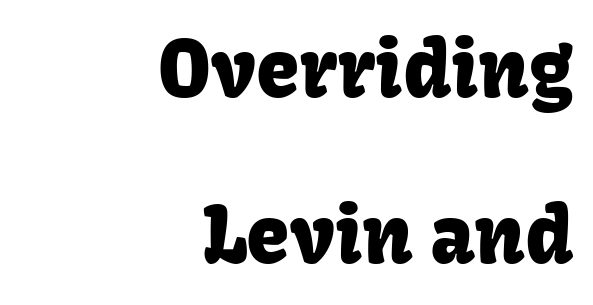
The image shows 78 px sans-serif type, upright; set right-aligned, loose line spacing (2.13x), normal letter spacing, not underlined; low stroke contrast and a medium x-height.
